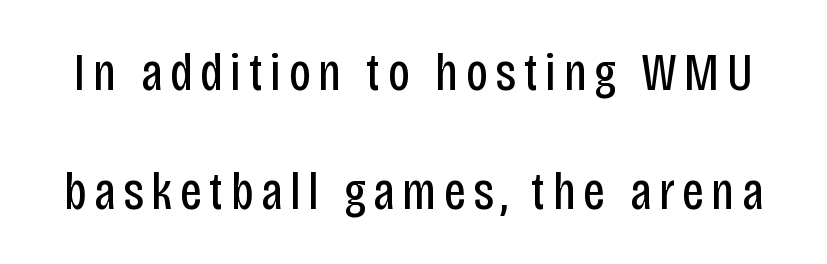
Nothing sits at the stroke ends, so this counts as sans-serif. The baseline area is clear. When letters stand straight like this, we call the style roman or upright. Is the stroke heavy? The answer is a plain regular-or-lighter.
